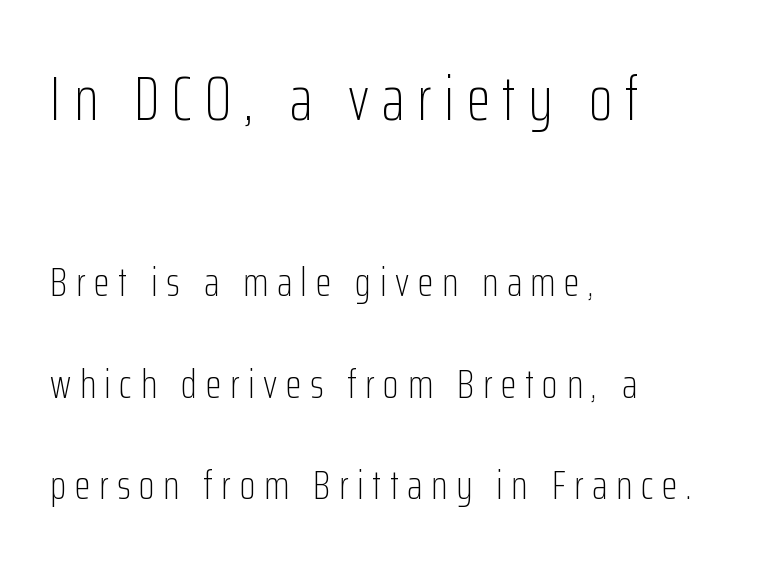
{"serif": "no", "italic": "no", "bold": "no", "weight": "light", "width": "condensed", "stroke_contrast": "low", "x_height": "medium", "monospaced": "no", "underline": "no", "align": "left", "line_spacing": "loose", "line_spacing_ratio": 2.47, "letter_spacing": "wide", "letter_spacing_em": 0.21, "larger_block": "first", "size_ratio": 1.49, "glyph_px": 61}
